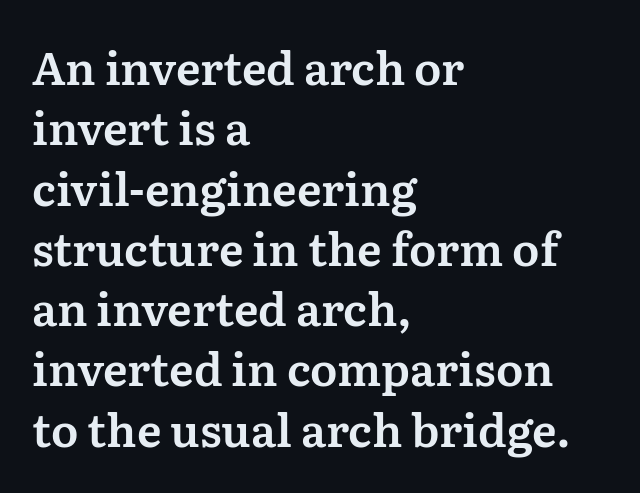
Q: Is the text italic (slanted)? A: No, it is upright.
Q: Is the typeface a serif or a sans-serif typeface? A: Serif.
Q: Is the text underlined? A: No.
Q: How is the paragraph aligned? A: Left-aligned.
Q: Is the spacing between letters normal or unusually wide? A: Normal.
Q: Is the spacing between lines tight, normal or loose? A: Normal.
Q: Width (condensed, normal, or wide)? A: Normal.
Q: Stroke contrast? A: Medium.
Q: x-height? A: Medium.
Q: Monospaced? A: No.
